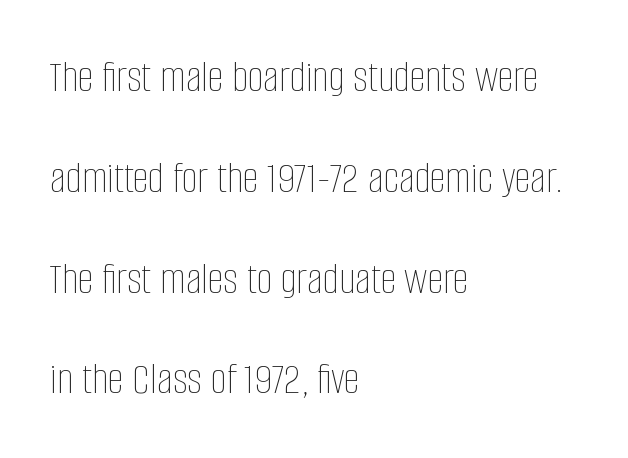
The image shows 45 px thin, condensed type, upright; set left-aligned, loose line spacing (2.24x), normal letter spacing, not underlined; low stroke contrast and a large x-height.
